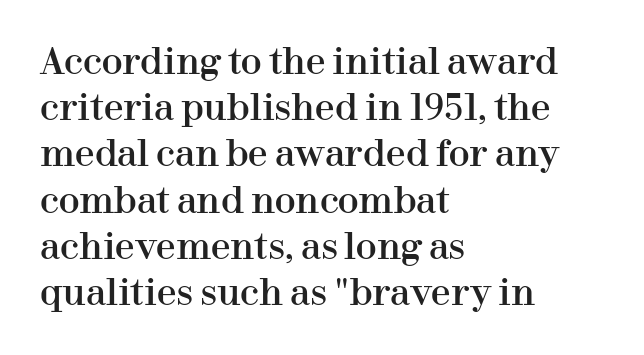
{"serif": "yes", "italic": "no", "width": "normal", "stroke_contrast": "high", "x_height": "medium", "monospaced": "no", "underline": "no", "align": "left", "line_spacing": "normal", "line_spacing_ratio": 1.32, "letter_spacing": "normal", "letter_spacing_em": 0.0, "glyph_px": 35}
